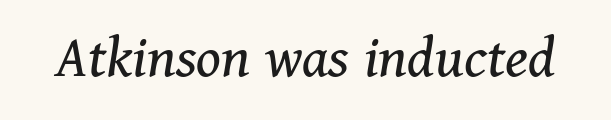
You can tell from the footed stems that serif type was used. The letters advance in unequal steps, a hallmark of proportional type. A bare baseline throughout the passage. Caption: standard tracking, unaltered. These lines were composed using italics.
